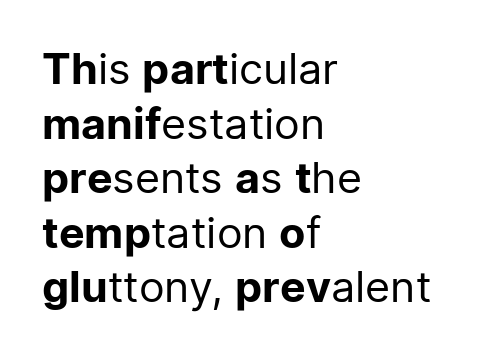
Default kerning and tracking; the words read as compact shapes. Reading down the column, the eye jumps a familiar distance to each next line. The passage shown is not underscored anywhere. Proportional: the letters do not fall into vertical columns. In CSS terms this would be text-align: left.
